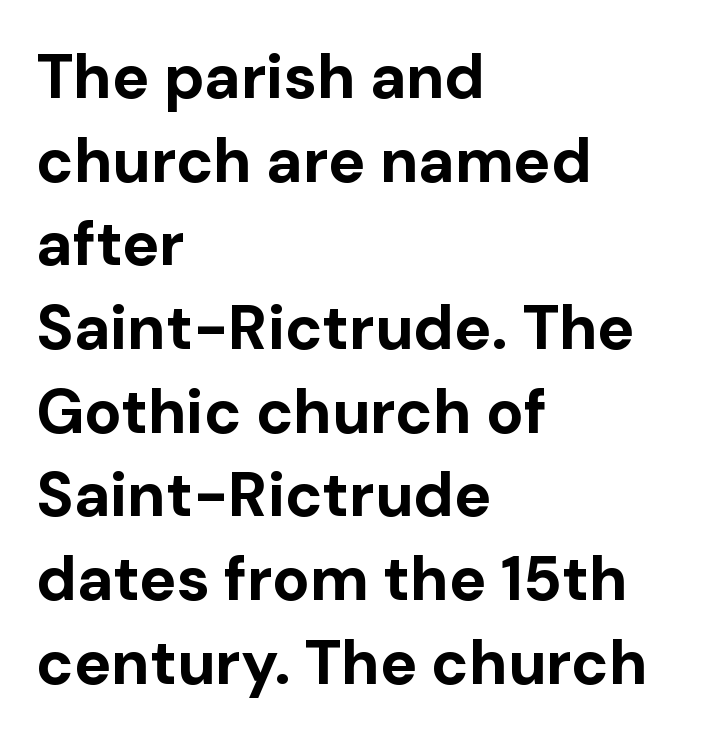
Q: Is the text bold? A: Yes.
Q: Is the text italic (slanted)? A: No, it is upright.
Q: Is the typeface a serif or a sans-serif typeface? A: Sans-serif.
Q: Is the text underlined? A: No.
Q: How is the paragraph aligned? A: Left-aligned.
Q: Is the spacing between letters normal or unusually wide? A: Normal.
Q: Is the spacing between lines tight, normal or loose? A: Normal.
Q: Width (condensed, normal, or wide)? A: Normal.
Q: Stroke contrast? A: Low.
Q: x-height? A: Medium.
Q: Monospaced? A: No.
